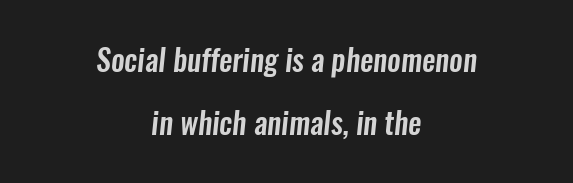
The image shows 30 px condensed sans-serif type; set centered, loose line spacing (2.1x), normal letter spacing, not underlined; low stroke contrast and a medium x-height.
